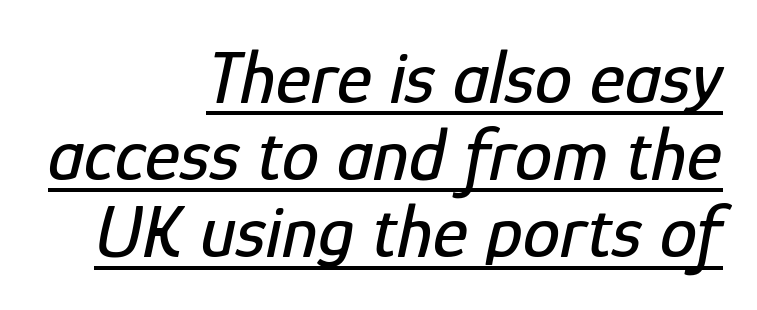
Interline gaps are noticeably narrow in this sample. The rendering uses the underline text-decoration. Is this a fixed-width face? No — the glyphs have proportional, varying widths. The gaps between neighbouring characters are ordinary and unremarkable.
